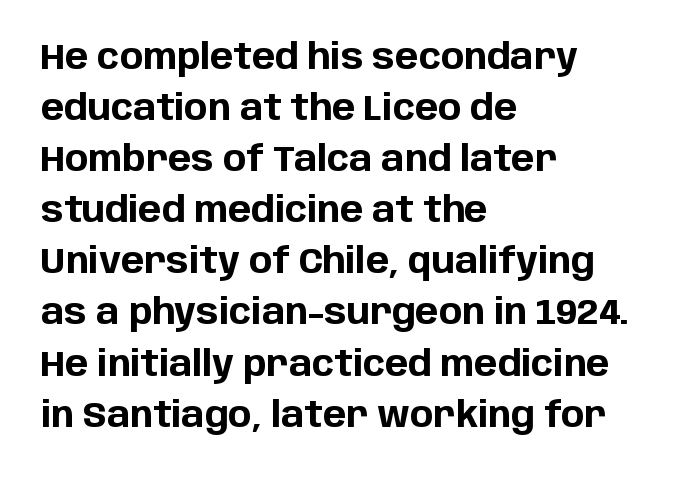
{"serif": "no", "italic": "no", "bold": "yes", "weight": "bold", "width": "normal", "stroke_contrast": "low", "x_height": "large", "monospaced": "no", "underline": "no", "align": "left", "line_spacing": "normal", "line_spacing_ratio": 1.46, "letter_spacing": "normal", "letter_spacing_em": 0.0, "glyph_px": 35}
